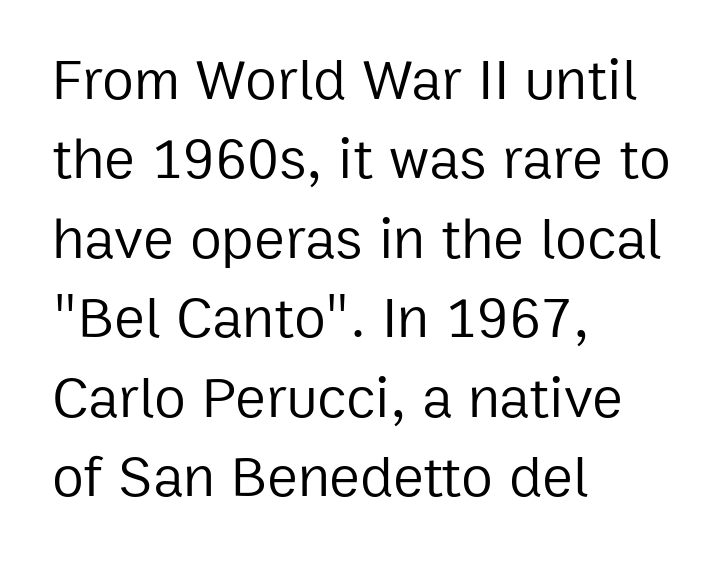
{"serif": "no", "italic": "no", "bold": "no", "weight": "regular", "width": "normal", "stroke_contrast": "low", "x_height": "medium", "monospaced": "no", "underline": "no", "align": "left", "line_spacing": "normal", "line_spacing_ratio": 1.37, "letter_spacing": "normal", "letter_spacing_em": 0.0, "glyph_px": 58}
